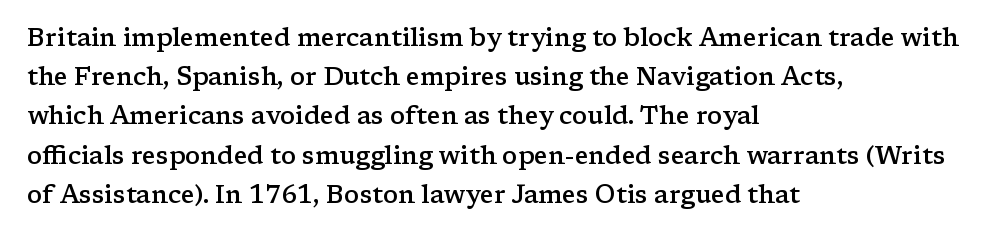
{"italic": "no", "bold": "semi", "underline": "no", "align": "left", "line_spacing": "normal", "line_spacing_ratio": 1.57, "letter_spacing": "normal", "letter_spacing_em": 0.0, "glyph_px": 25}
